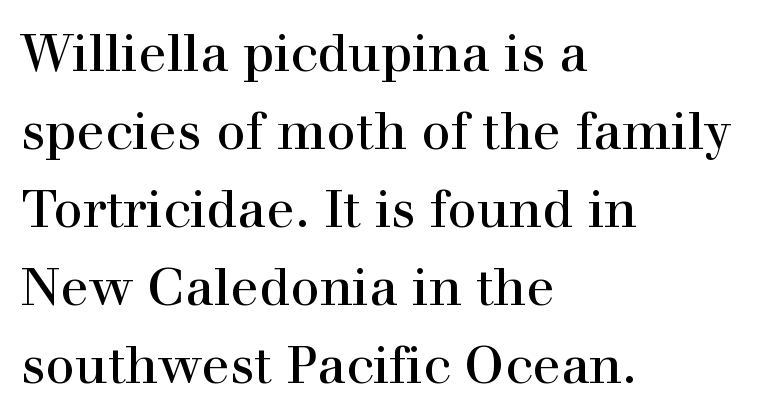
{"serif": "yes", "italic": "no", "width": "normal", "x_height": "medium", "monospaced": "no", "underline": "no", "align": "left", "line_spacing": "normal", "line_spacing_ratio": 1.5, "letter_spacing": "normal", "letter_spacing_em": 0.0, "glyph_px": 52}
